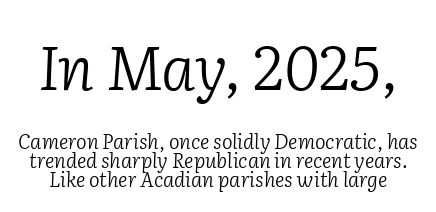
{"serif": "yes", "italic": "yes", "lean": "right", "slant_degrees": 2, "bold": "no", "weight": "light", "width": "normal", "stroke_contrast": "low", "x_height": "medium", "monospaced": "no", "underline": "no", "line_spacing": "tight", "line_spacing_ratio": 0.95, "letter_spacing": "normal", "letter_spacing_em": 0.0, "larger_block": "first", "size_ratio": 3.05, "glyph_px": 61}
